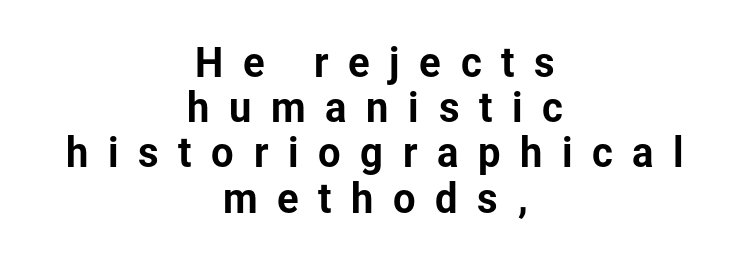
The image shows 40 px sans-serif type, upright; set centered, tight line spacing (1.13x), unusually wide letter spacing (+0.49 em), not underlined; low stroke contrast and a medium x-height.
